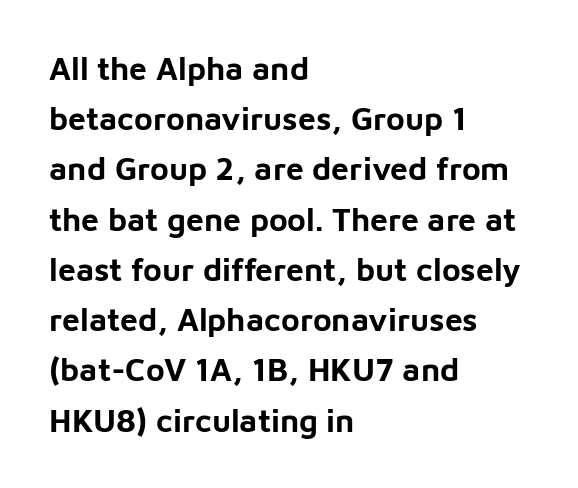
The image shows 32 px bold sans-serif type, upright; set left-aligned, normal line spacing (1.57x), normal letter spacing, not underlined; low stroke contrast and a medium x-height.
